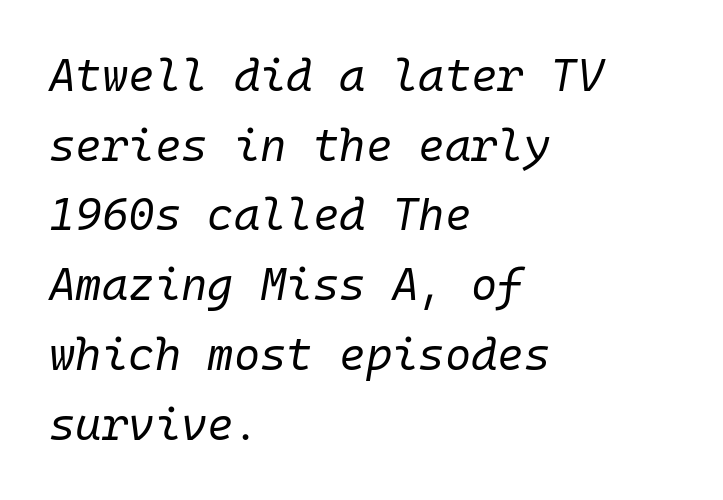
Tall strokes in this sample are angled rather than plumb. Think standard paragraph weight, or any step lighter than that. Every character here occupies the same horizontal width, giving the sample a typewriter-like rhythm. Regular leading. Nothing unusual about the tracking: characters are spaced as the font intends. Just letters on the line, the space beneath them empty.
